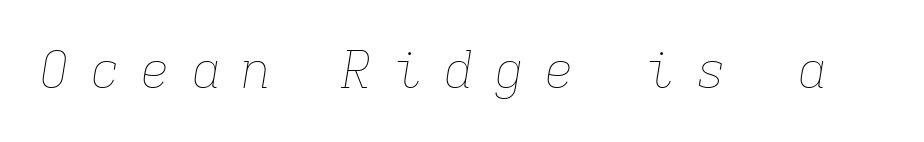
Is this a fixed-width face? Yes — each glyph sits in an identical cell. In terms of letterspacing, this is a distinctly airy, spread setting. When letters slant like this, we call the style italic. The typesetting does not lean heavy: it is not bold. The baseline area is clear.
